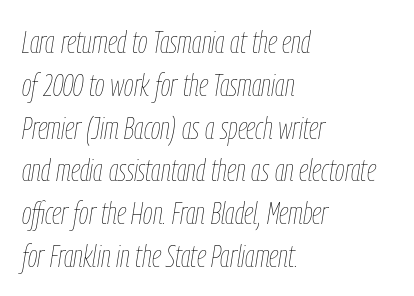
{"italic": "yes", "lean": "right", "slant_degrees": 9, "bold": "no", "weight": "thin", "width": "condensed", "stroke_contrast": "low", "x_height": "medium", "monospaced": "no", "underline": "no", "align": "left", "line_spacing": "normal", "line_spacing_ratio": 1.38, "letter_spacing": "normal", "letter_spacing_em": 0.0, "glyph_px": 31}
